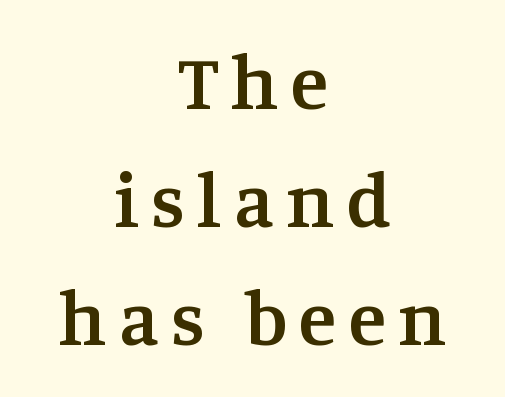
{"serif": "yes", "italic": "no", "bold": "semi", "weight": "semibold", "width": "normal", "stroke_contrast": "medium", "x_height": "large", "monospaced": "no", "underline": "no", "align": "center", "line_spacing": "normal", "line_spacing_ratio": 1.53, "glyph_px": 77}
